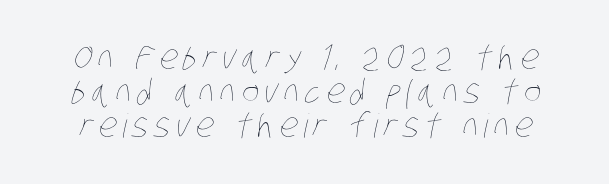
{"bold": "no", "weight": "thin", "width": "condensed", "stroke_contrast": "low", "x_height": "large", "monospaced": "no", "underline": "no", "line_spacing": "tight", "line_spacing_ratio": 1.03, "glyph_px": 33}
